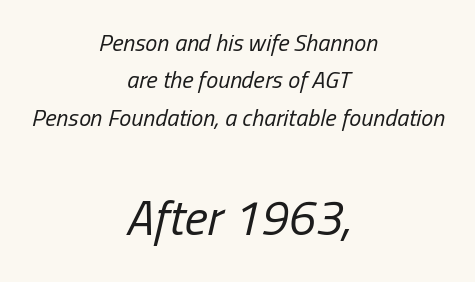
Any mark beneath the type? The region is blank. Typeset on center — no edge is straight. This sample has the flowing, uneven cadence of proportional lettering. Each word holds together tightly as a unit, with standard inter-letter gaps.
